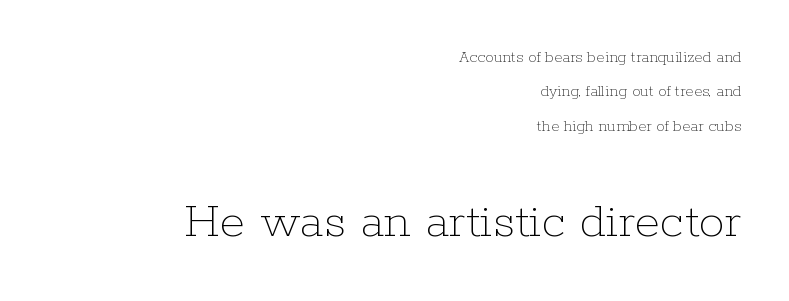
Q: Is the text bold? A: No.
Q: Is the text italic (slanted)? A: No, it is upright.
Q: Is the text underlined? A: No.
Q: How is the paragraph aligned? A: Right-aligned.
Q: Is the spacing between letters normal or unusually wide? A: Normal.
Q: Is the spacing between lines tight, normal or loose? A: Loose.
Q: Which block of text is set in a larger size, the first (top) or the second (bottom)? A: The second (bottom) one.
Q: Width (condensed, normal, or wide)? A: Normal.
Q: Stroke contrast? A: Low.
Q: x-height? A: Medium.
Q: Monospaced? A: No.
